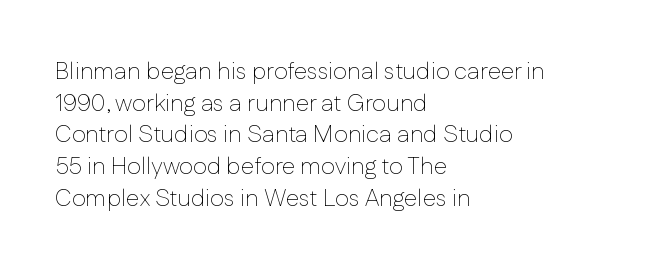
{"italic": "no", "bold": "no", "underline": "no", "align": "left", "line_spacing": "normal", "line_spacing_ratio": 1.32, "letter_spacing": "normal", "letter_spacing_em": 0.0, "glyph_px": 24}
